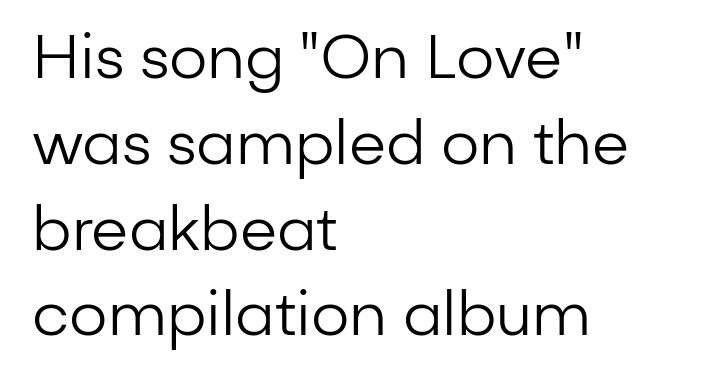
Short note: letters normally spaced. Type without underlining. Serifs: no, the terminals of the letterforms are clean. The font sits on the lighter half of the weight spectrum, regular included. Casual observation: everything's shoved over to the left. Summary of vertical rhythm: regular, with standard interline spacing.
